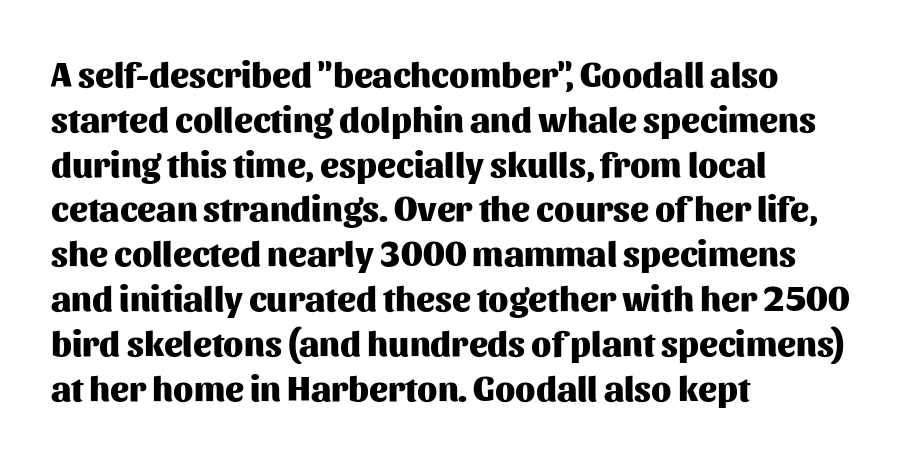
Q: Is the text bold? A: Yes.
Q: Is the text italic (slanted)? A: No, it is upright.
Q: Is the typeface a serif or a sans-serif typeface? A: Sans-serif.
Q: Is the text underlined? A: No.
Q: How is the paragraph aligned? A: Left-aligned.
Q: Is the spacing between letters normal or unusually wide? A: Normal.
Q: Is the spacing between lines tight, normal or loose? A: Normal.
Q: Width (condensed, normal, or wide)? A: Normal.
Q: Stroke contrast? A: Medium.
Q: x-height? A: Medium.
Q: Monospaced? A: No.
